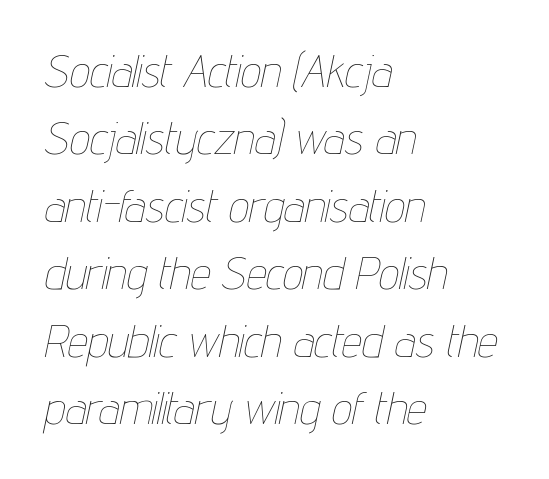
The image shows 45 px thin, condensed type, italic (leaning right); set left-aligned, normal line spacing (1.5x), normal letter spacing, not underlined; low stroke contrast and a medium x-height.
